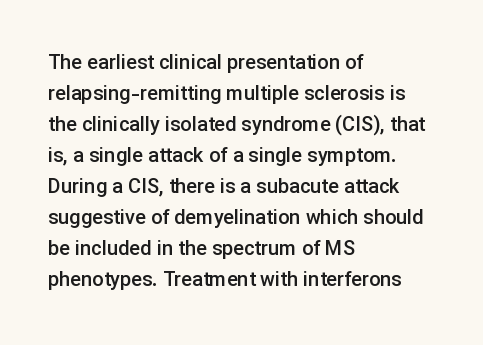
The typography opts for an upright posture over an oblique one. Line beginnings align vertically; line endings do not. Compared with typical body copy, the letter spacing here is the same. Does the leading feel generous? No, just average. Summary of weight: moderately heavy, a semibold.
